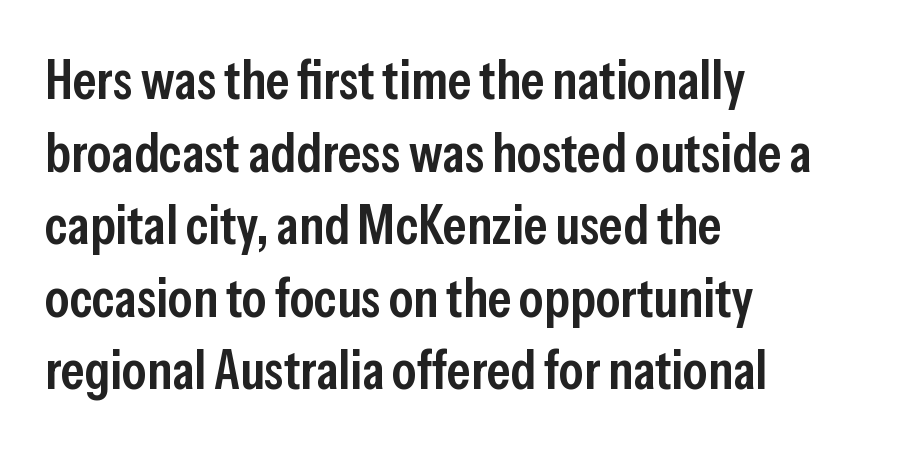
Regarding serifs, this sample does without them. In terms of leading, this rendering sits right in the middle. The font is running at a semibold setting, under full bold. Rule under the text: the space is simply empty. What stands out about the letter spacing? Nothing — it is the standard amount.
